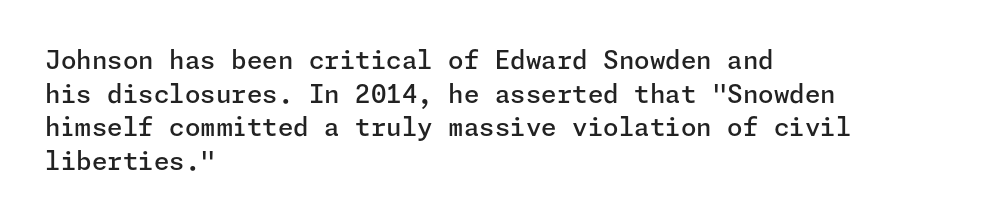
Is there any slant? The stems are plumb. Only glyphs here, with clear space below each row. A fair bit of extra ink — the face is semibold, not bold. Honestly, the row spacing looks completely unremarkable. These lines stack with their left ends in a neat column.
